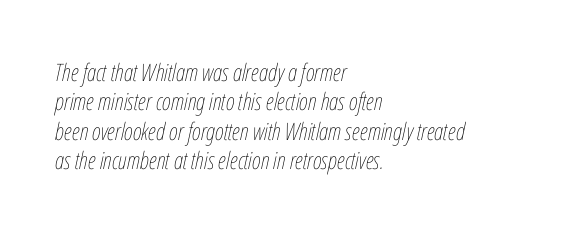
{"italic": "yes", "lean": "right", "slant_degrees": 12, "bold": "no", "underline": "no", "align": "left", "line_spacing_ratio": 1.22, "letter_spacing": "normal", "letter_spacing_em": 0.0, "glyph_px": 24}
